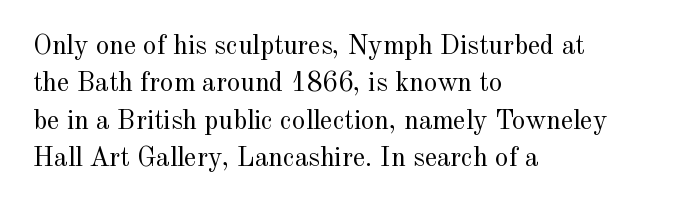
Interline gaps are of average width in this sample. Inter-character spacing is left at the font's built-in metrics. If you drew a line through each stem, it would be perfectly vertical. Words float on clear page, feet unadorned. Each line starts at the same left margin while the right side varies.
